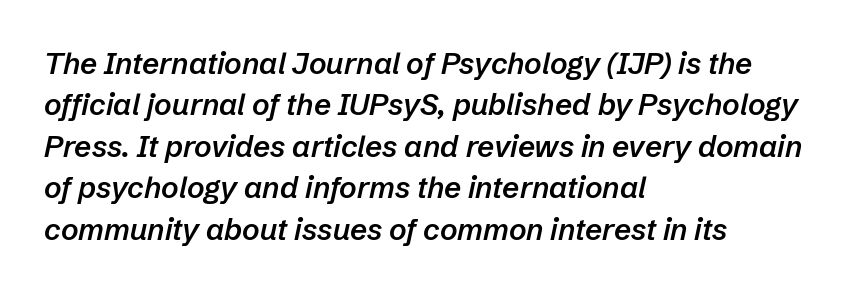
The image shows 30 px semibold type, italic (leaning right); set left-aligned, normal line spacing (1.38x), normal letter spacing, not underlined; low stroke contrast and a medium x-height.
